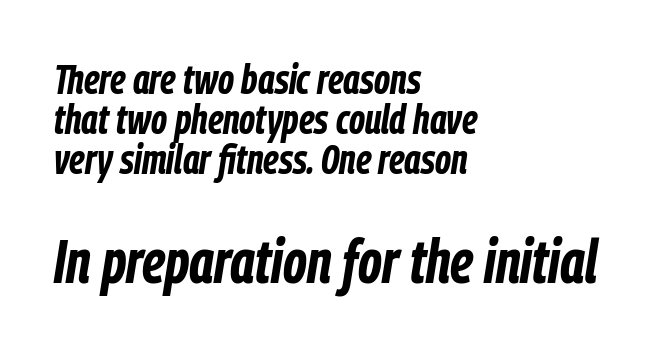
The image shows 61 px bold, condensed type, italic (leaning right); set left-aligned, tight line spacing (0.98x), normal letter spacing, not underlined; the second (bottom) block is 1.49x larger; low stroke contrast and a medium x-height.
